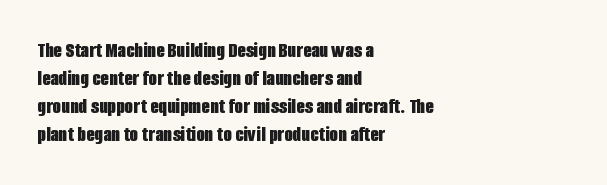
The axis of the letterforms is exactly vertical. Leftover space on each line is placed entirely after the last word. Each row of text sits above clean, open space. Students, note that the glyphs here touch the page at normal intervals.
